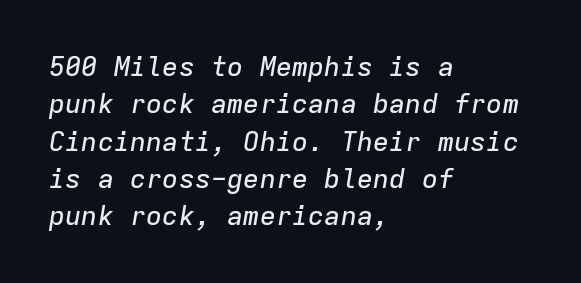
Q: Is the text italic (slanted)? A: Yes, it leans right by about 9 degrees.
Q: Is the text underlined? A: No.
Q: How is the paragraph aligned? A: Left-aligned.
Q: Is the spacing between letters normal or unusually wide? A: Normal.
Q: Is the spacing between lines tight, normal or loose? A: Normal.
